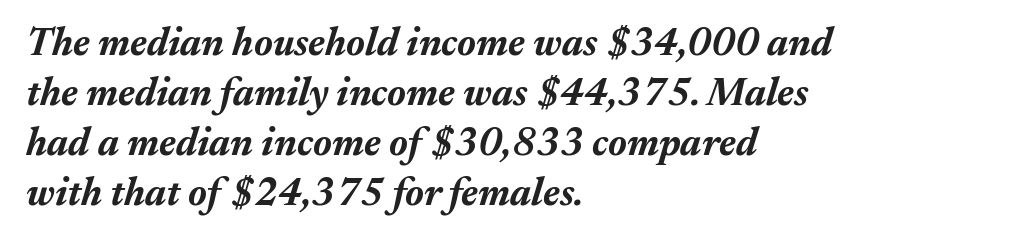
{"italic": "yes", "lean": "right", "slant_degrees": 17, "bold": "yes", "weight": "bold", "width": "normal", "stroke_contrast": "medium", "x_height": "medium", "monospaced": "no", "underline": "no", "align": "left", "line_spacing": "normal", "line_spacing_ratio": 1.28, "letter_spacing": "normal", "letter_spacing_em": 0.0, "glyph_px": 39}
